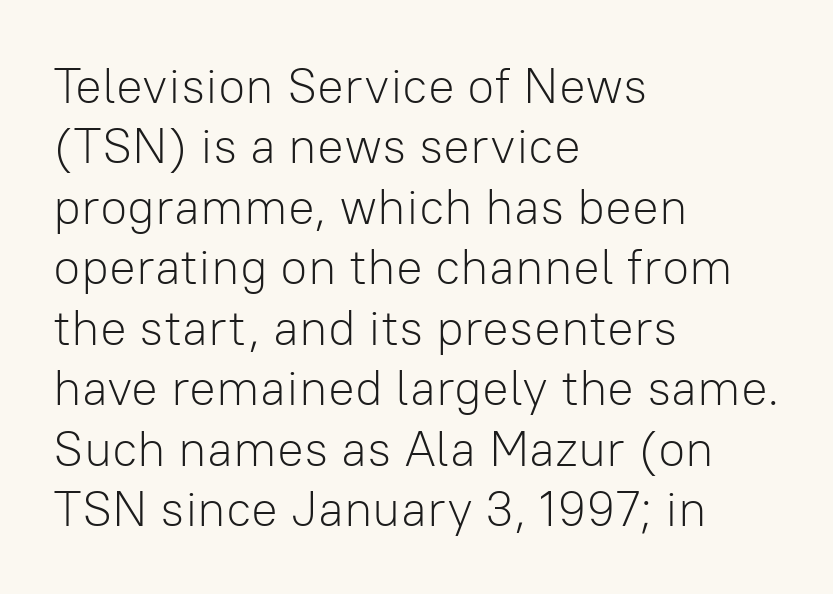
{"serif": "no", "italic": "no", "bold": "no", "weight": "light", "width": "normal", "stroke_contrast": "low", "x_height": "medium", "monospaced": "no", "underline": "no", "align": "left", "line_spacing_ratio": 1.21, "letter_spacing": "normal", "letter_spacing_em": 0.0, "glyph_px": 50}
